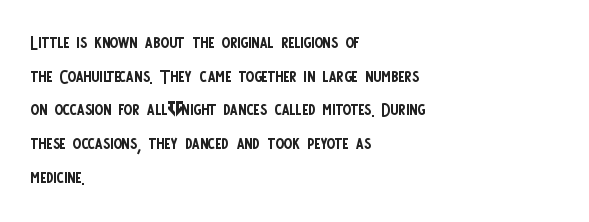
Q: Is the text bold? A: No.
Q: Is the text italic (slanted)? A: No, it is upright.
Q: Is the text underlined? A: No.
Q: How is the paragraph aligned? A: Left-aligned.
Q: Is the spacing between letters normal or unusually wide? A: Normal.
Q: Is the spacing between lines tight, normal or loose? A: Normal.
